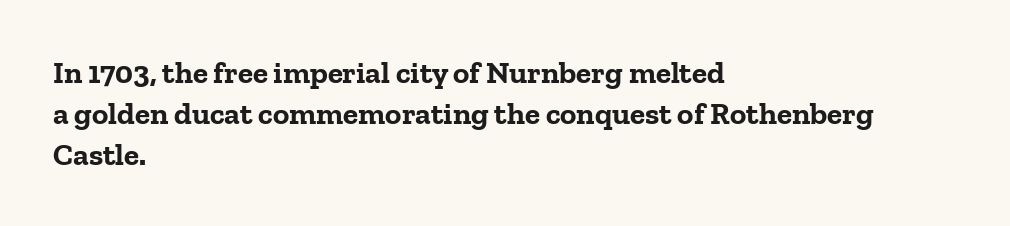
{"serif": "yes", "italic": "no", "bold": "yes", "weight": "bold", "width": "normal", "stroke_contrast": "low", "x_height": "medium", "monospaced": "no", "underline": "no", "align": "left", "line_spacing": "normal", "line_spacing_ratio": 1.32, "letter_spacing": "normal", "letter_spacing_em": 0.0, "glyph_px": 31}
